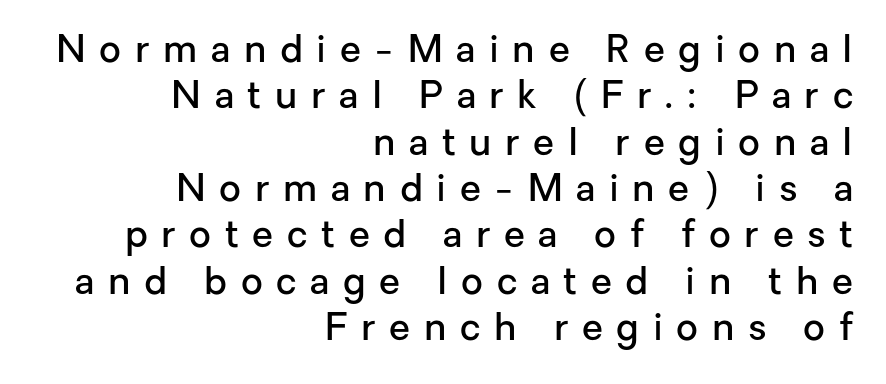
Q: Is the text bold? A: Semi-bold.
Q: Is the text italic (slanted)? A: No, it is upright.
Q: Is the typeface a serif or a sans-serif typeface? A: Sans-serif.
Q: Is the text underlined? A: No.
Q: How is the paragraph aligned? A: Right-aligned.
Q: Is the spacing between letters normal or unusually wide? A: Unusually wide.
Q: Width (condensed, normal, or wide)? A: Normal.
Q: Stroke contrast? A: Low.
Q: x-height? A: Medium.
Q: Monospaced? A: No.
